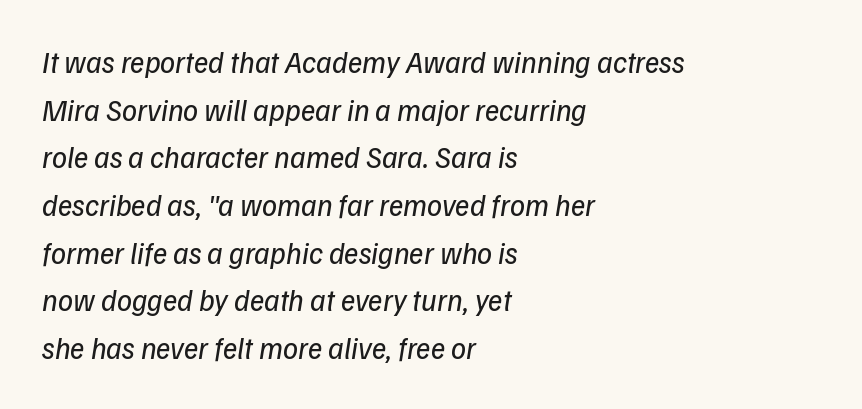
This reads as an unemphasized weight, regular at the heaviest. Notice how the stems are inclined rather than vertical — that's the hallmark of italics. The letters sit at their default tracking, neither squeezed nor spread. Horizontal bands of white between lines are of average thickness. The zone under the glyphs is completely vacant.
